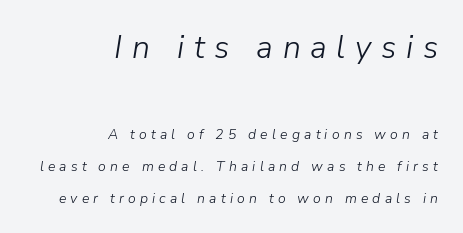
This rendering features lettering with no underline. The typesetter chose a ragged-left arrangement here. A typesetter would call this leading open, well beyond the default. Does the lettering tilt? It does — this is italic. The horizontal fit of the characters is loose and conspicuously gappy. Of the two passages, the one on top uses the larger point size.
